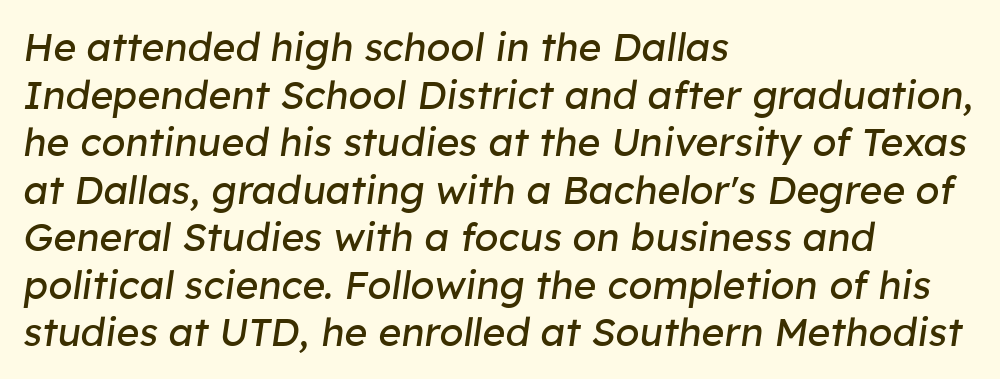
The typesetting does not lean heavy: it is not bold. The passage shown has conventional tracking throughout. The specimen reads as italic at a glance. The space directly below the letters is spotless.
